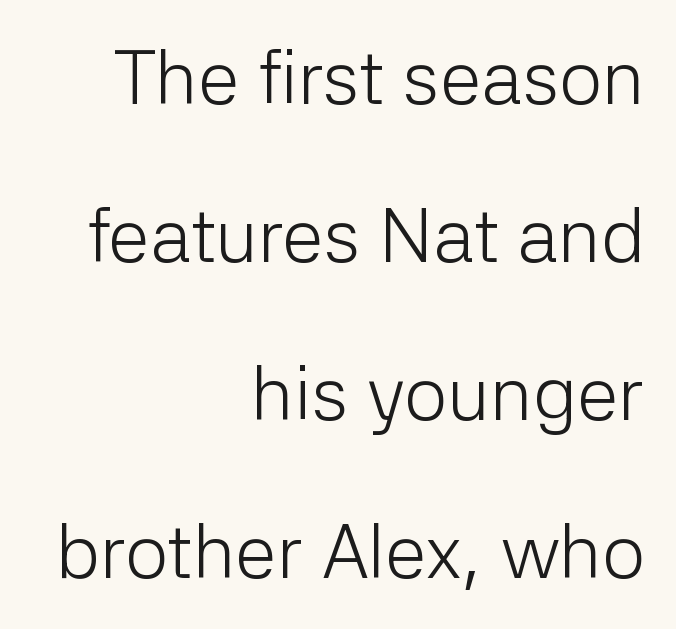
{"serif": "no", "italic": "no", "bold": "no", "weight": "light", "width": "normal", "stroke_contrast": "low", "x_height": "medium", "monospaced": "no", "underline": "no", "align": "right", "line_spacing": "loose", "line_spacing_ratio": 2.08, "letter_spacing": "normal", "letter_spacing_em": 0.0, "glyph_px": 76}
